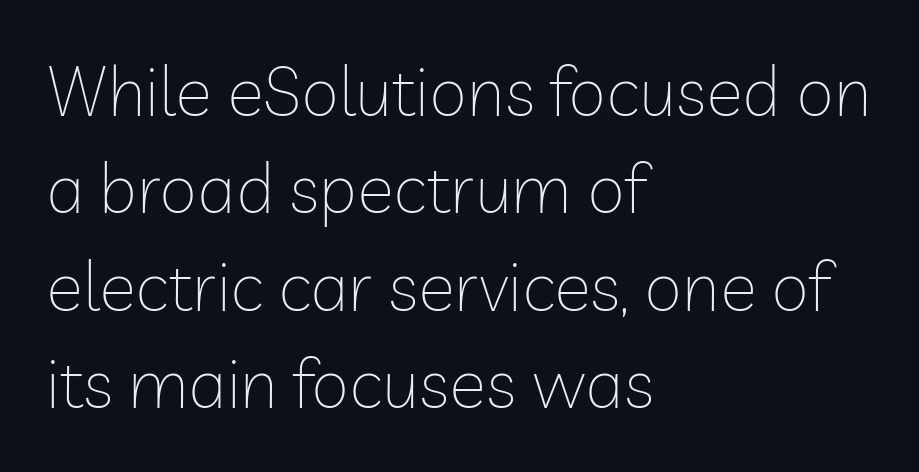
Notice how descenders clear the ascenders below comfortably — that's standard leading. Anything drawn beneath the words? Only blank space. Here the glyphs are tracked normally, forming tight word shapes. A quiet, ordinary-to-light weight characterises the typeface. The lines are quadded left.
